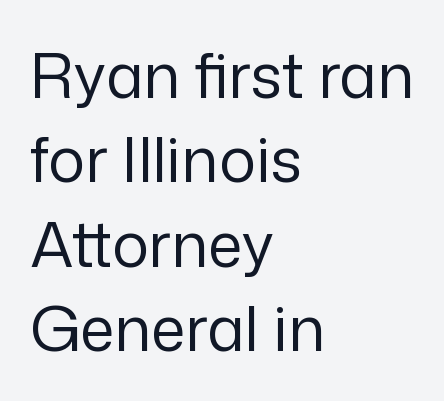
Q: Is the text bold? A: No.
Q: Is the text italic (slanted)? A: No, it is upright.
Q: Is the typeface a serif or a sans-serif typeface? A: Sans-serif.
Q: Is the text underlined? A: No.
Q: How is the paragraph aligned? A: Left-aligned.
Q: Is the spacing between letters normal or unusually wide? A: Normal.
Q: Is the spacing between lines tight, normal or loose? A: Normal.
Q: Width (condensed, normal, or wide)? A: Normal.
Q: Stroke contrast? A: Low.
Q: x-height? A: Medium.
Q: Monospaced? A: No.
